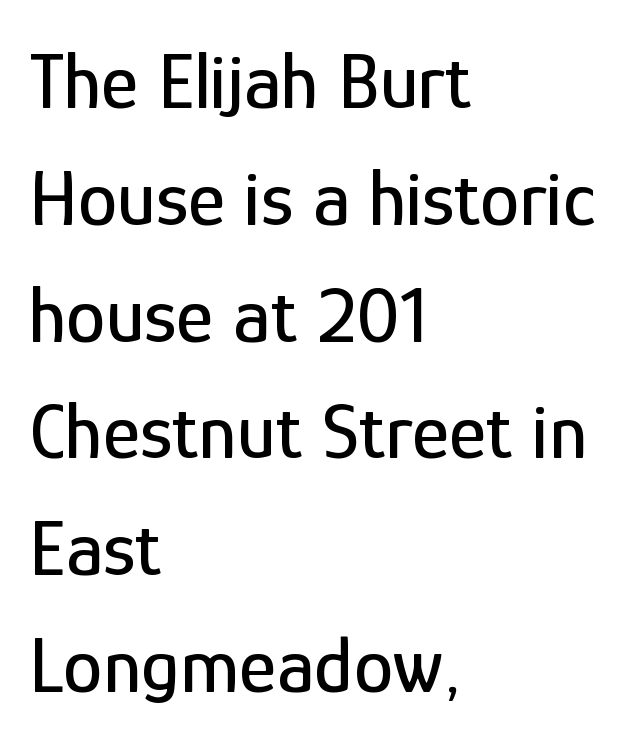
The image shows 80 px condensed sans-serif type, upright; set left-aligned, normal line spacing (1.46x), normal letter spacing, not underlined; low stroke contrast and a medium x-height.
